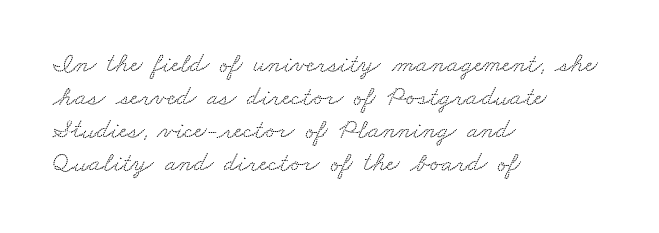
The image shows 27 px text type; set left-aligned, line spacing 1.22x, normal letter spacing, not underlined.
